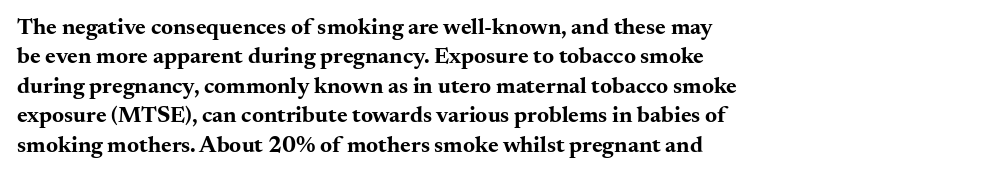
In terms of posture, this sample is upright. Whoever set this chose a conventional vertical rhythm. The space directly below the letters is spotless. A typesetter would call this zero additional tracking.
